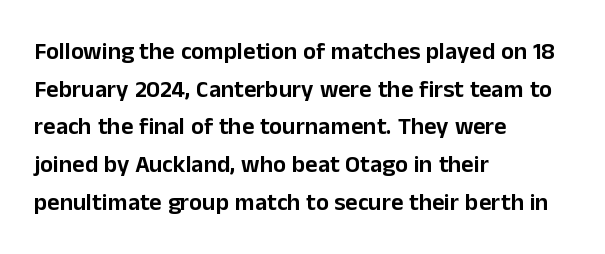
Students, observe: this is what conventionally led text looks like. When letters stand straight like this, we call the style roman or upright. Horizontally, the lines are justified to the leading edge only. The type is set solid horizontally, with unmodified tracking. The baseline area is clear.
